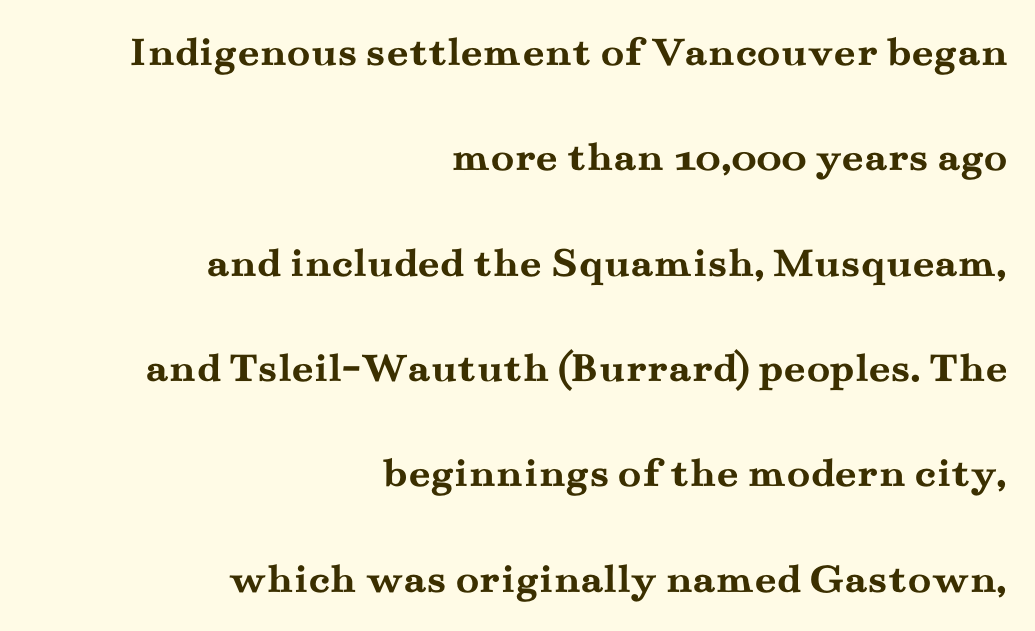
Q: Is the text bold? A: Yes.
Q: Is the text italic (slanted)? A: No, it is upright.
Q: Is the typeface a serif or a sans-serif typeface? A: Serif.
Q: Is the text underlined? A: No.
Q: How is the paragraph aligned? A: Right-aligned.
Q: Is the spacing between letters normal or unusually wide? A: Normal.
Q: Is the spacing between lines tight, normal or loose? A: Loose.
Q: Width (condensed, normal, or wide)? A: Wide.
Q: Stroke contrast? A: Medium.
Q: x-height? A: Small.
Q: Monospaced? A: No.
